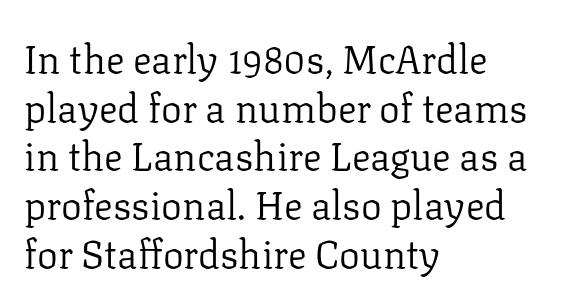
Interline gaps are of average width in this sample. Notice how the stems are strictly vertical — no italics here. Observe the ordinary spacing: letters are neighbours, not strangers. Any mark beneath the type? The region is blank.
